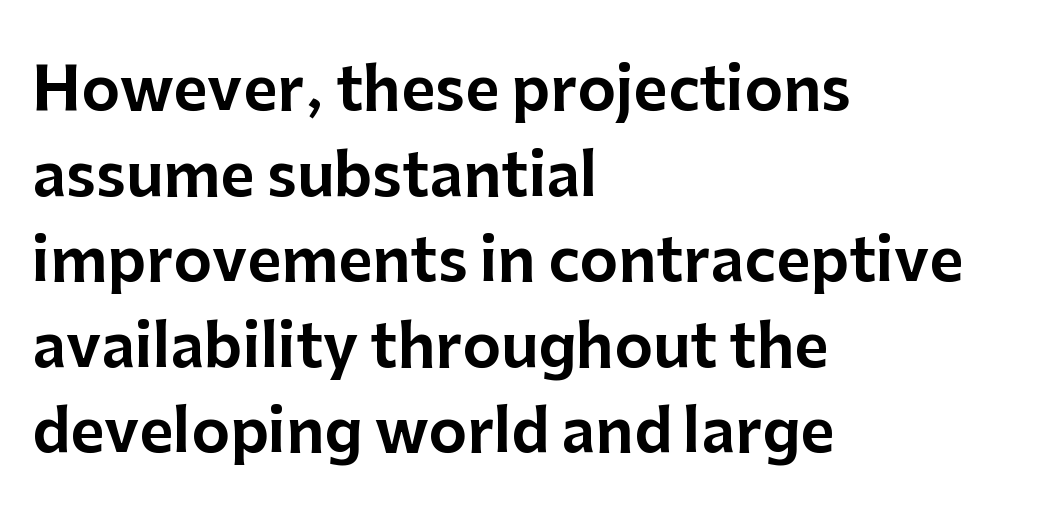
The image shows 59 px sans-serif type, upright; set left-aligned, normal line spacing (1.45x), normal letter spacing, not underlined; low stroke contrast and a medium x-height.
